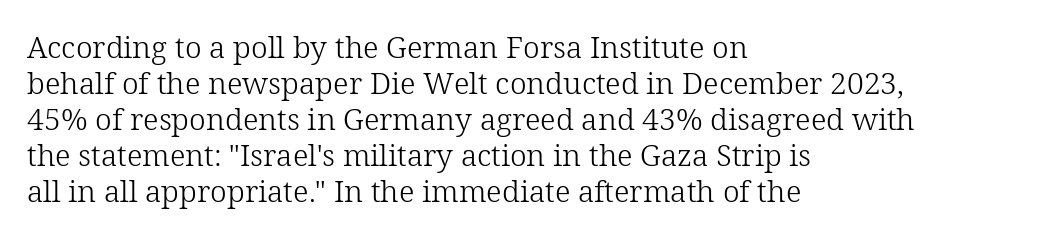
The image shows 30 px light serif type, upright; set left-aligned, line spacing 1.2x, normal letter spacing, not underlined; low stroke contrast and a medium x-height.
